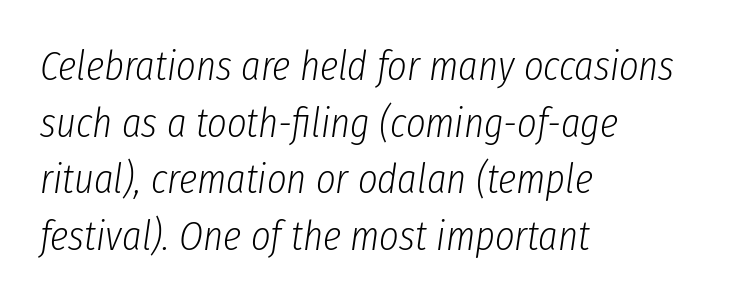
{"italic": "yes", "lean": "right", "slant_degrees": 8, "bold": "no", "weight": "light", "width": "condensed", "stroke_contrast": "low", "x_height": "medium", "monospaced": "no", "underline": "no", "align": "left", "line_spacing": "normal", "line_spacing_ratio": 1.35, "letter_spacing": "normal", "letter_spacing_em": 0.0, "glyph_px": 42}
